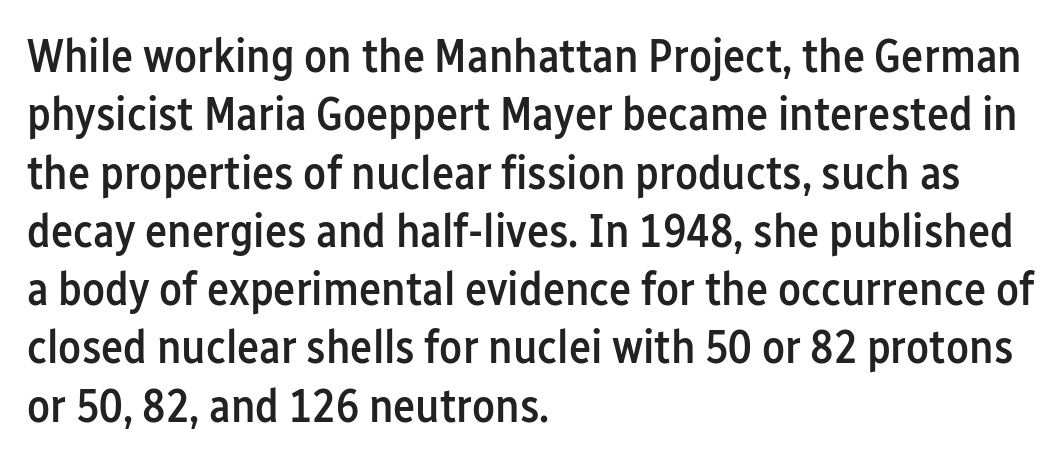
Q: Is the text bold? A: Semi-bold.
Q: Is the text italic (slanted)? A: No, it is upright.
Q: Is the typeface a serif or a sans-serif typeface? A: Sans-serif.
Q: Is the text underlined? A: No.
Q: How is the paragraph aligned? A: Left-aligned.
Q: Is the spacing between letters normal or unusually wide? A: Normal.
Q: Width (condensed, normal, or wide)? A: Condensed.
Q: Stroke contrast? A: Low.
Q: x-height? A: Medium.
Q: Monospaced? A: No.
